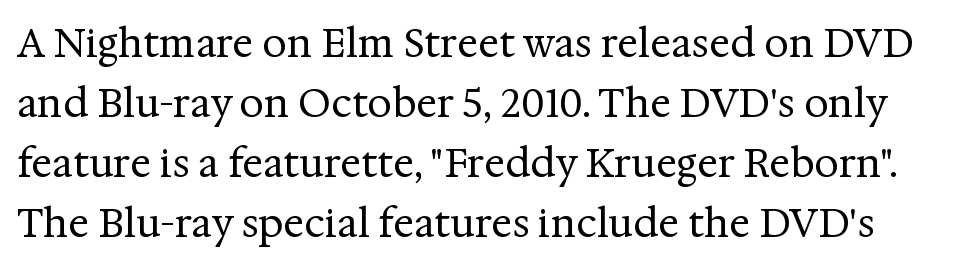
The image shows 39 px regular-weight serif type, upright; set normal line spacing (1.54x), normal letter spacing, not underlined; medium stroke contrast and a medium x-height.
